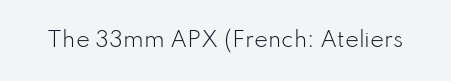
{"italic": "no", "bold": "no", "underline": "no", "letter_spacing": "normal", "letter_spacing_em": 0.0, "glyph_px": 21}
